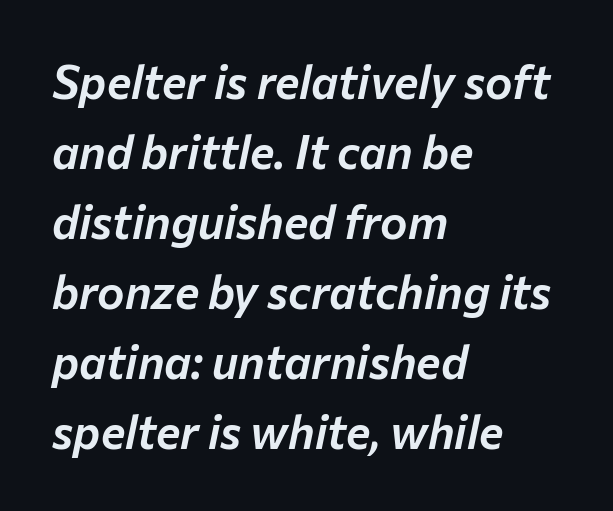
Q: Is the text italic (slanted)? A: Yes, it leans right by about 12 degrees.
Q: Is the text underlined? A: No.
Q: How is the paragraph aligned? A: Left-aligned.
Q: Is the spacing between letters normal or unusually wide? A: Normal.
Q: Is the spacing between lines tight, normal or loose? A: Normal.
Q: Width (condensed, normal, or wide)? A: Normal.
Q: Stroke contrast? A: Low.
Q: x-height? A: Medium.
Q: Monospaced? A: No.
